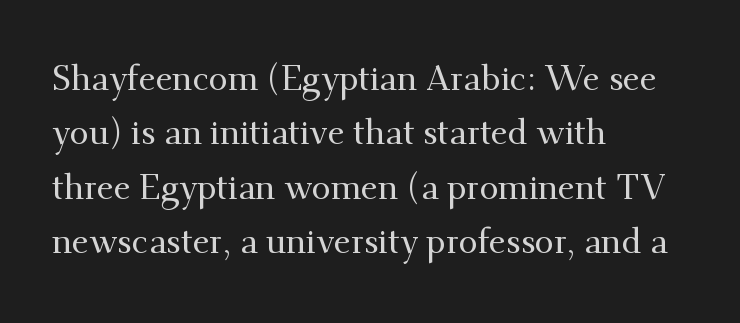
{"serif": "yes", "italic": "no", "width": "normal", "stroke_contrast": "medium", "x_height": "small", "monospaced": "no", "underline": "no", "align": "left", "line_spacing": "normal", "line_spacing_ratio": 1.6, "letter_spacing": "normal", "letter_spacing_em": 0.0, "glyph_px": 34}
